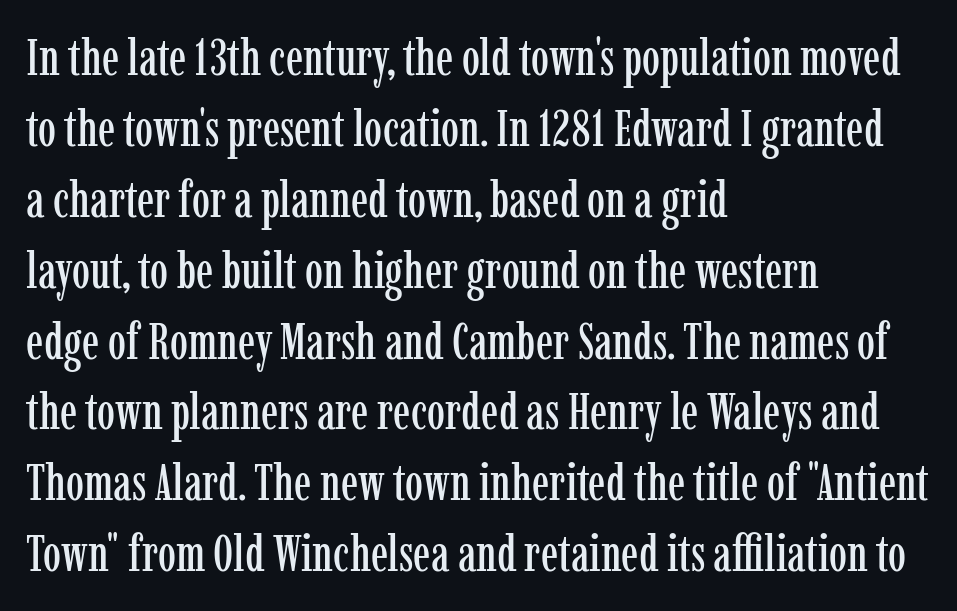
Q: Is the text italic (slanted)? A: No, it is upright.
Q: Is the typeface a serif or a sans-serif typeface? A: Serif.
Q: Is the text underlined? A: No.
Q: How is the paragraph aligned? A: Left-aligned.
Q: Is the spacing between letters normal or unusually wide? A: Normal.
Q: Is the spacing between lines tight, normal or loose? A: Normal.
Q: Width (condensed, normal, or wide)? A: Condensed.
Q: Stroke contrast? A: Low.
Q: x-height? A: Medium.
Q: Monospaced? A: No.
